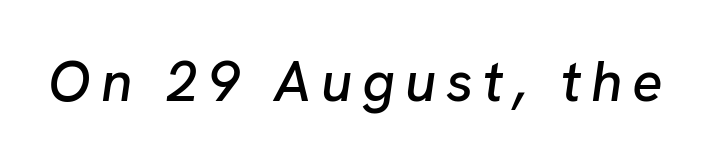
Spacing verdict: proportional, widths tailored to each character. Is the type slanted? Yes — the strokes lean at a clear angle. The string is rendered with underlining switched off.
